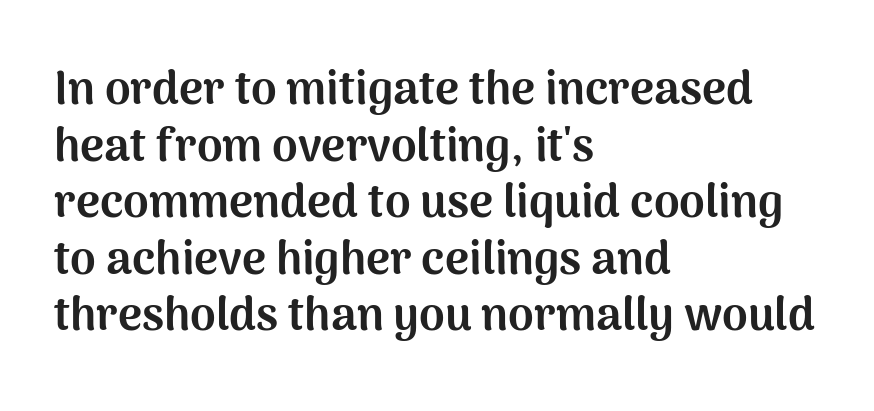
{"serif": "no", "italic": "no", "bold": "yes", "weight": "bold", "width": "normal", "stroke_contrast": "medium", "x_height": "medium", "monospaced": "no", "underline": "no", "align": "left", "line_spacing_ratio": 1.23, "letter_spacing": "normal", "letter_spacing_em": 0.0, "glyph_px": 46}
